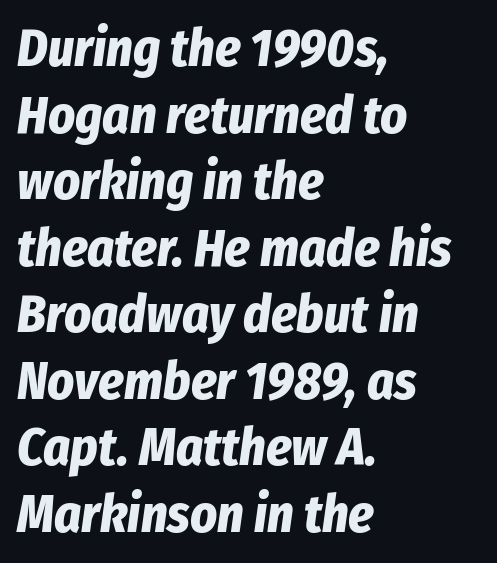
The image shows 52 px bold, condensed type, italic (leaning right); set left-aligned, normal line spacing (1.28x), normal letter spacing, not underlined; low stroke contrast and a medium x-height.
